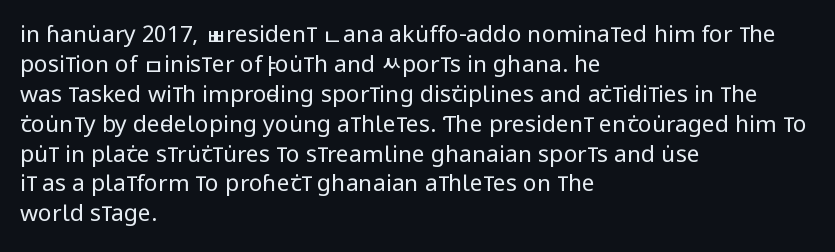
The image shows 23 px text type, upright; set left-aligned, normal line spacing (1.3x), normal letter spacing, not underlined.
